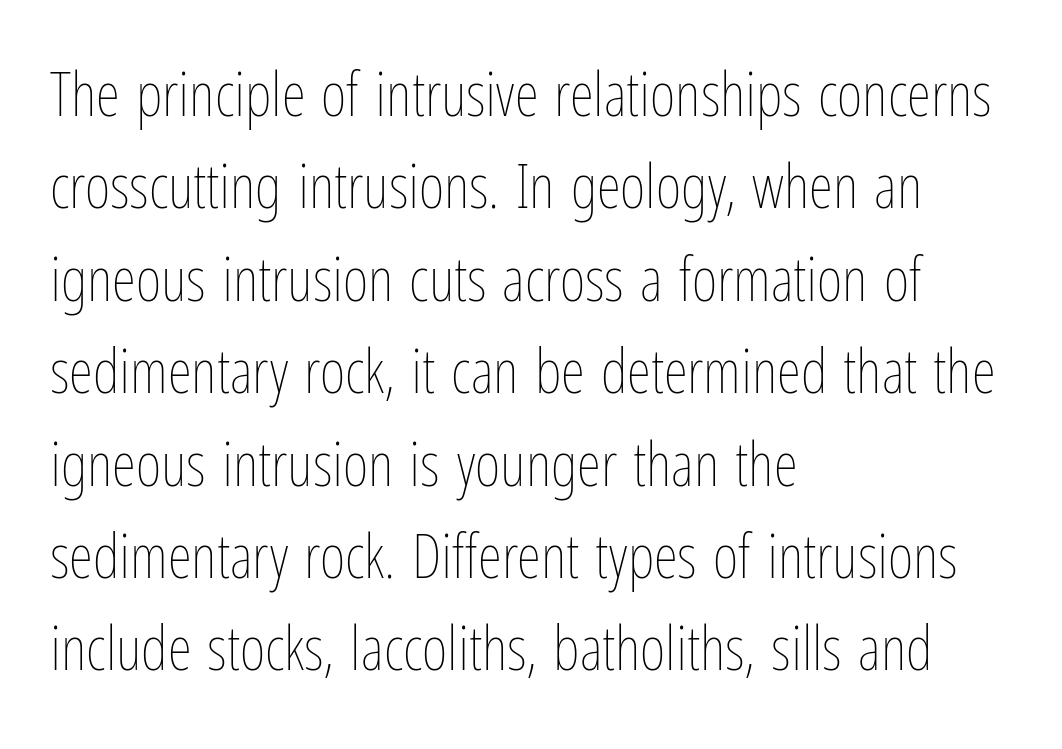
The image shows 62 px thin, condensed type, upright; set left-aligned, normal line spacing (1.49x), normal letter spacing, not underlined; low stroke contrast and a medium x-height.
